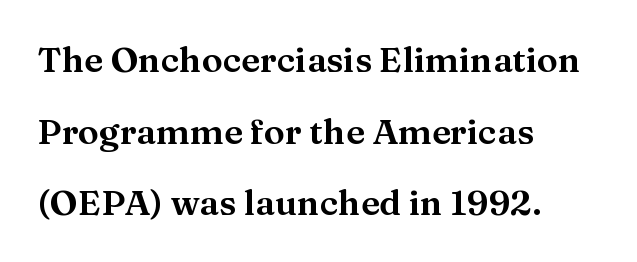
Q: Is the text italic (slanted)? A: No, it is upright.
Q: Is the typeface a serif or a sans-serif typeface? A: Serif.
Q: Is the text underlined? A: No.
Q: How is the paragraph aligned? A: Left-aligned.
Q: Is the spacing between letters normal or unusually wide? A: Normal.
Q: Is the spacing between lines tight, normal or loose? A: Loose.
Q: Width (condensed, normal, or wide)? A: Wide.
Q: Stroke contrast? A: Medium.
Q: x-height? A: Medium.
Q: Monospaced? A: No.
